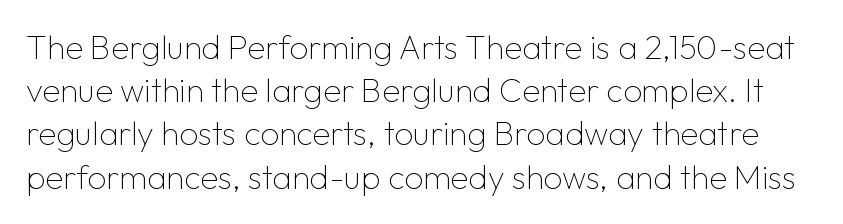
Is this a fixed-width face? No — the glyphs have proportional, varying widths. Beneath every word, the page is bare. Leading matches the norm, producing a regular column. The type family on display is of the sans-serif kind.
